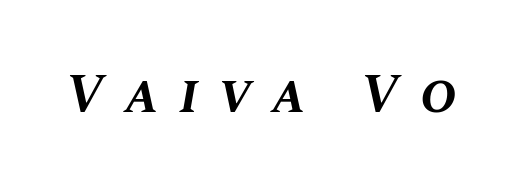
{"italic": "yes", "lean": "right", "slant_degrees": 10, "bold": "yes", "weight": "bold", "width": "normal", "stroke_contrast": "medium", "x_height": "large", "monospaced": "no", "underline": "no", "letter_spacing": "wide", "letter_spacing_em": 0.37, "glyph_px": 55}
